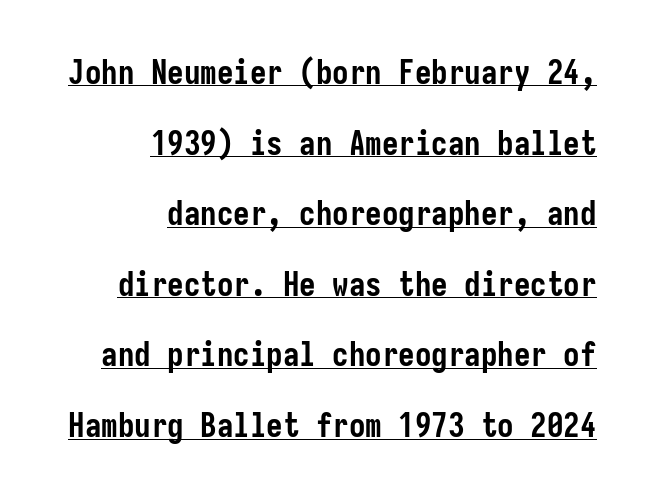
Every stem runs plumb, perpendicular to the baseline. To sum up the face: it is a sans, with no serifs. Each line of the rendering has a horizontal stroke beneath the glyphs. Does the weight exceed regular? Yes, all the way to bold.
